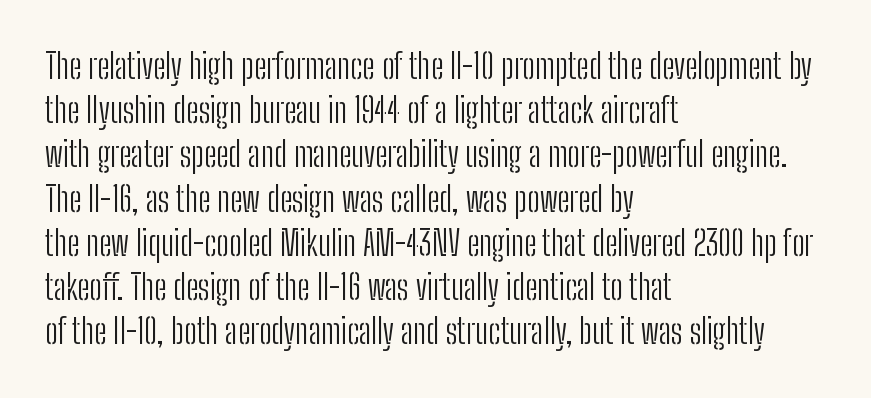
The image shows 34 px light, condensed sans-serif type, upright; set left-aligned, normal line spacing (1.3x), normal letter spacing, not underlined; low stroke contrast and a medium x-height.
